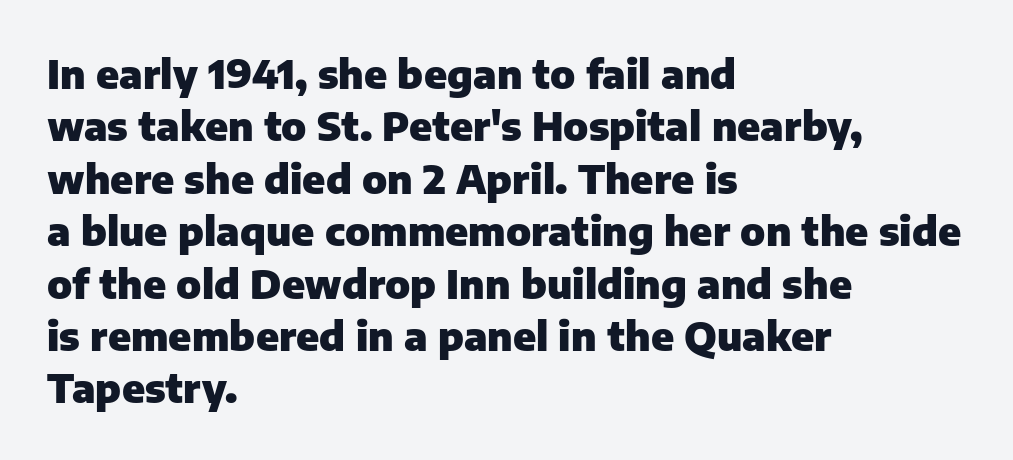
Every row of glyphs begins at an identical x-position on the left. A typesetter would call this leading conventional body-copy spacing. This is roman type, the default non-slanted kind. Is the type bold? Yes — the strokes are clearly thick and heavy.
